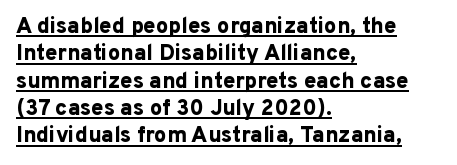
In terms of weight, the rendering is a true, heavy bold. This rendering uses left alignment, leaving the right contour irregular. The glyphs are accompanied by a horizontal stroke just below them. If you drew a line through each stem, it would be perfectly vertical. Honestly, the letter spacing is just normal — you wouldn't notice it.
